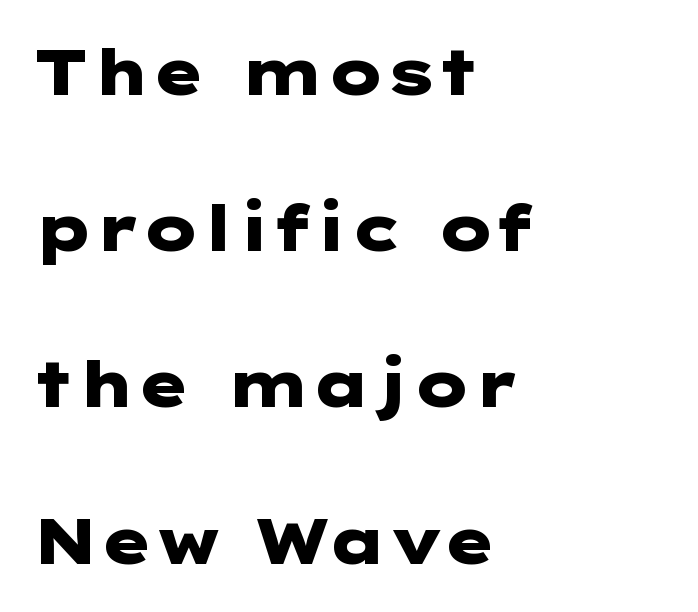
The image shows 63 px heavy, wide sans-serif type, upright; set left-aligned, loose line spacing (2.48x), normal letter spacing, not underlined; low stroke contrast and a medium x-height.
